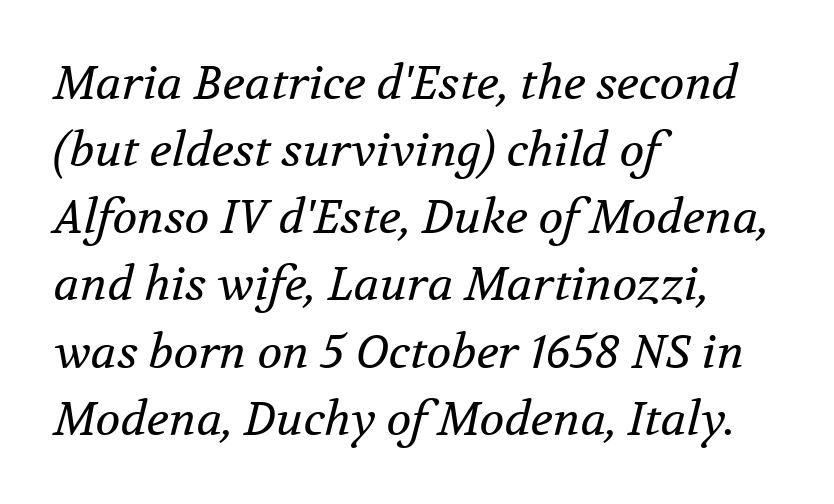
{"serif": "yes", "italic": "yes", "lean": "right", "slant_degrees": 12, "bold": "no", "weight": "regular", "width": "normal", "stroke_contrast": "medium", "x_height": "medium", "monospaced": "no", "underline": "no", "align": "left", "line_spacing": "normal", "line_spacing_ratio": 1.46, "letter_spacing": "normal", "letter_spacing_em": 0.0, "glyph_px": 46}
